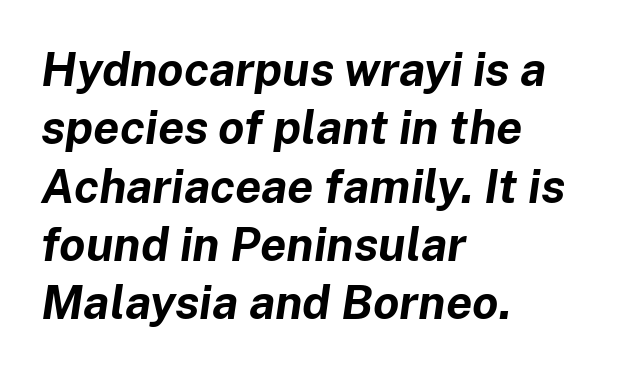
Q: Is the text bold? A: Yes.
Q: Is the text italic (slanted)? A: Yes, it leans right by about 8 degrees.
Q: Is the text underlined? A: No.
Q: How is the paragraph aligned? A: Left-aligned.
Q: Is the spacing between letters normal or unusually wide? A: Normal.
Q: Width (condensed, normal, or wide)? A: Normal.
Q: Stroke contrast? A: Low.
Q: x-height? A: Medium.
Q: Monospaced? A: No.
